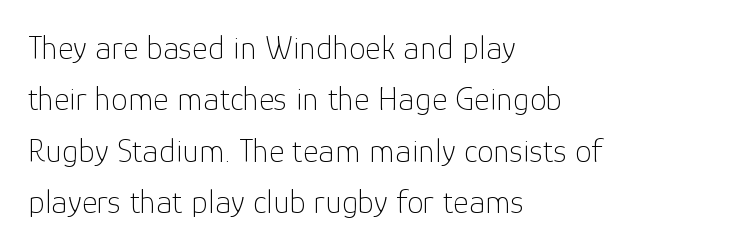
Q: Is the text bold? A: No.
Q: Is the text italic (slanted)? A: No, it is upright.
Q: Is the typeface a serif or a sans-serif typeface? A: Sans-serif.
Q: Is the text underlined? A: No.
Q: How is the paragraph aligned? A: Left-aligned.
Q: Is the spacing between letters normal or unusually wide? A: Normal.
Q: Is the spacing between lines tight, normal or loose? A: Normal.
Q: Width (condensed, normal, or wide)? A: Normal.
Q: Stroke contrast? A: Low.
Q: x-height? A: Medium.
Q: Monospaced? A: No.
